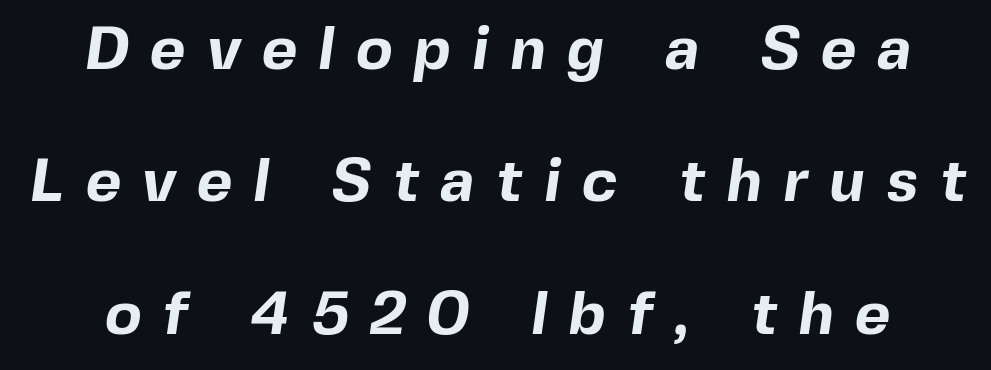
Q: Is the text bold? A: Yes.
Q: Is the typeface a serif or a sans-serif typeface? A: Sans-serif.
Q: Is the text underlined? A: No.
Q: Is the spacing between letters normal or unusually wide? A: Unusually wide.
Q: Is the spacing between lines tight, normal or loose? A: Loose.
Q: Width (condensed, normal, or wide)? A: Normal.
Q: x-height? A: Medium.
Q: Monospaced? A: No.
